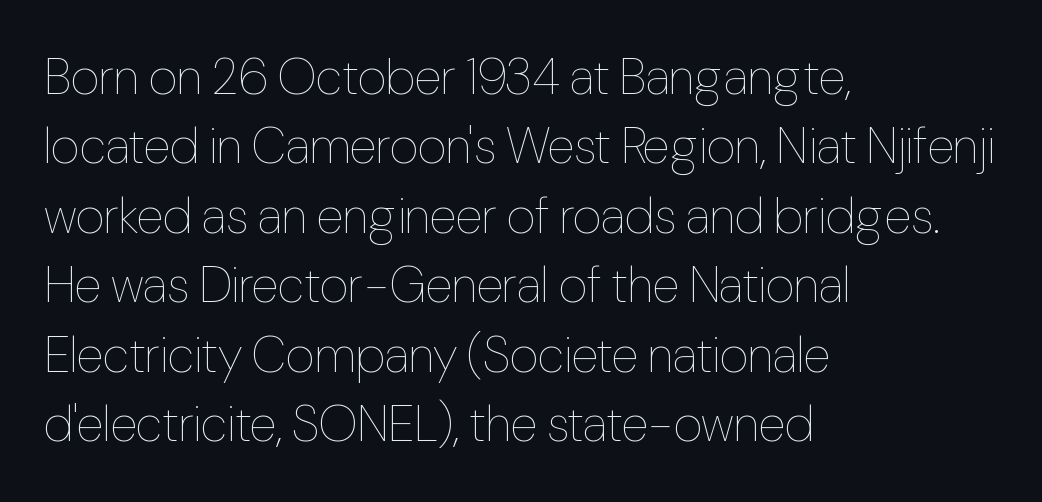
Varying glyph widths throughout — classic text-font behaviour. The lines in this sample share a left origin and differ only in where they stop. The specimen reads as upright at a glance. No chunkiness to these letters — they're not bold. This sample uses plain, unmodified letter spacing. Honestly, there is no underline to notice here at all.
